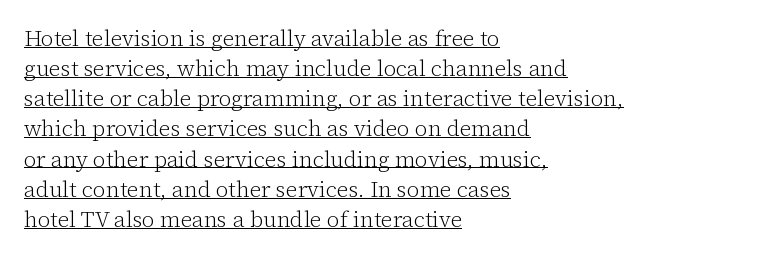
The image shows 22 px text type, upright; set left-aligned, normal line spacing (1.37x), normal letter spacing, underlined.
